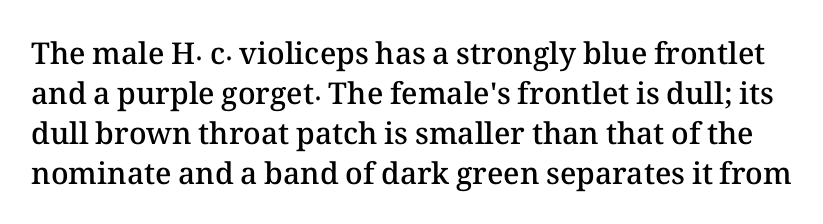
Q: Is the text bold? A: Semi-bold.
Q: Is the text italic (slanted)? A: No, it is upright.
Q: Is the text underlined? A: No.
Q: Is the spacing between letters normal or unusually wide? A: Normal.
Q: Is the spacing between lines tight, normal or loose? A: Normal.
Q: Width (condensed, normal, or wide)? A: Normal.
Q: Stroke contrast? A: Medium.
Q: x-height? A: Medium.
Q: Monospaced? A: No.
